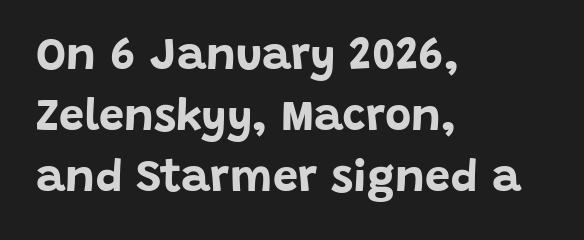
The image shows 45 px bold sans-serif type, upright; set left-aligned, normal line spacing (1.36x), normal letter spacing, not underlined; low stroke contrast and a large x-height.
